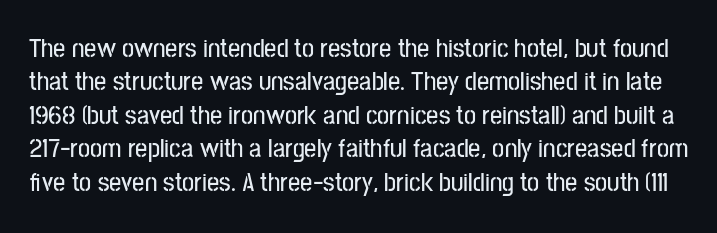
The image shows 27 px text type, upright; set line spacing 1.24x, normal letter spacing, not underlined.
